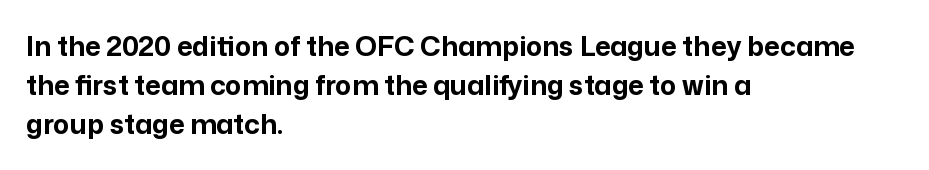
{"italic": "no", "bold": "yes", "underline": "no", "align": "left", "line_spacing": "normal", "line_spacing_ratio": 1.45, "letter_spacing": "normal", "letter_spacing_em": 0.0, "glyph_px": 27}
